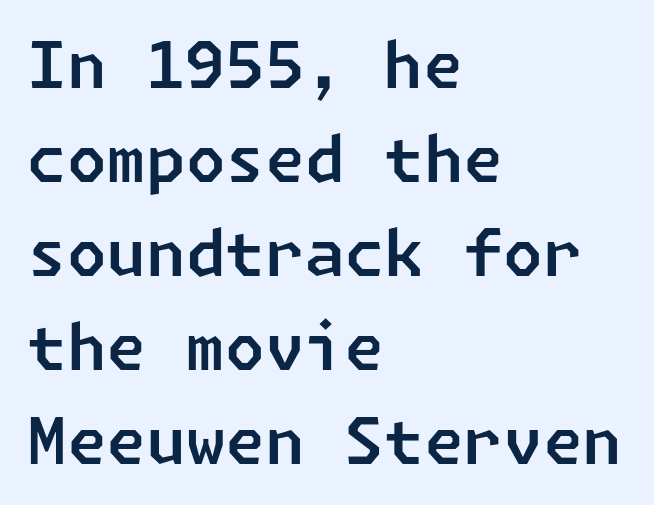
The image shows 64 px sans-serif type; set left-aligned, normal line spacing (1.47x), normal letter spacing, not underlined; low stroke contrast and a medium x-height.
